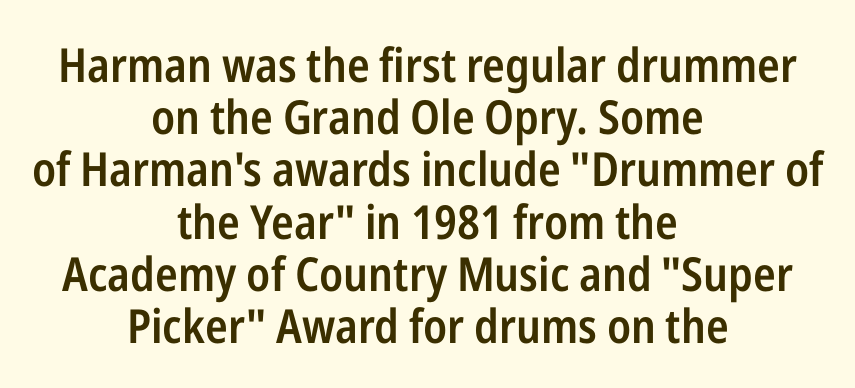
{"serif": "no", "italic": "no", "bold": "semi", "weight": "semibold", "width": "condensed", "stroke_contrast": "low", "x_height": "medium", "monospaced": "no", "underline": "no", "align": "center", "line_spacing": "tight", "line_spacing_ratio": 1.11, "letter_spacing": "normal", "letter_spacing_em": 0.0, "glyph_px": 47}
